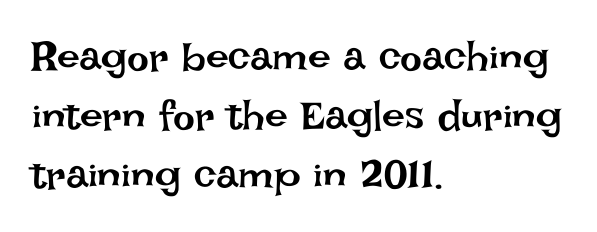
Q: Is the text bold? A: No.
Q: Is the text italic (slanted)? A: No, it is upright.
Q: Is the text underlined? A: No.
Q: How is the paragraph aligned? A: Left-aligned.
Q: Is the spacing between letters normal or unusually wide? A: Normal.
Q: Is the spacing between lines tight, normal or loose? A: Normal.
Q: Width (condensed, normal, or wide)? A: Normal.
Q: Stroke contrast? A: Low.
Q: x-height? A: Large.
Q: Monospaced? A: No.
